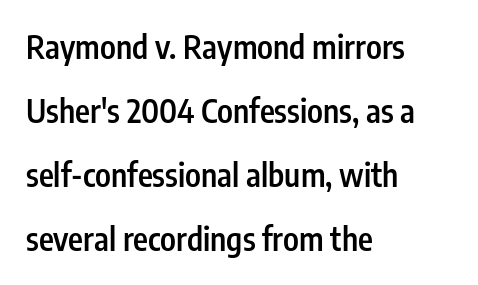
The image shows 32 px semibold, condensed sans-serif type, upright; set left-aligned, loose line spacing (2.0x), normal letter spacing, not underlined; low stroke contrast and a medium x-height.
